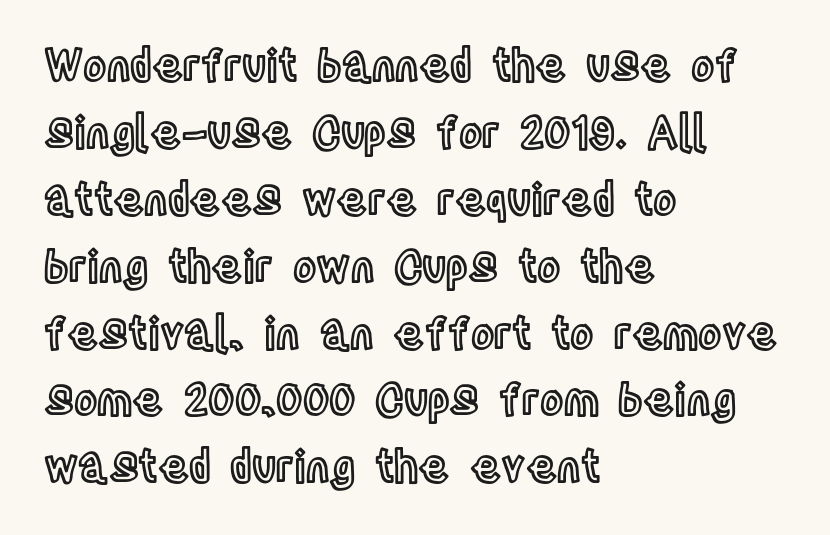
{"italic": "no", "width": "condensed", "x_height": "large", "monospaced": "no", "underline": "no", "align": "left", "line_spacing": "normal", "line_spacing_ratio": 1.52, "letter_spacing": "normal", "letter_spacing_em": 0.0, "glyph_px": 44}
